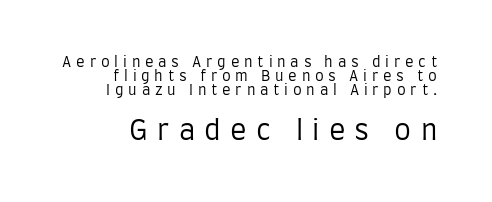
{"italic": "no", "bold": "no", "underline": "no", "align": "right", "line_spacing": "tight", "line_spacing_ratio": 0.99, "letter_spacing": "wide", "letter_spacing_em": 0.34, "larger_block": "second", "size_ratio": 1.93, "glyph_px": 27}
